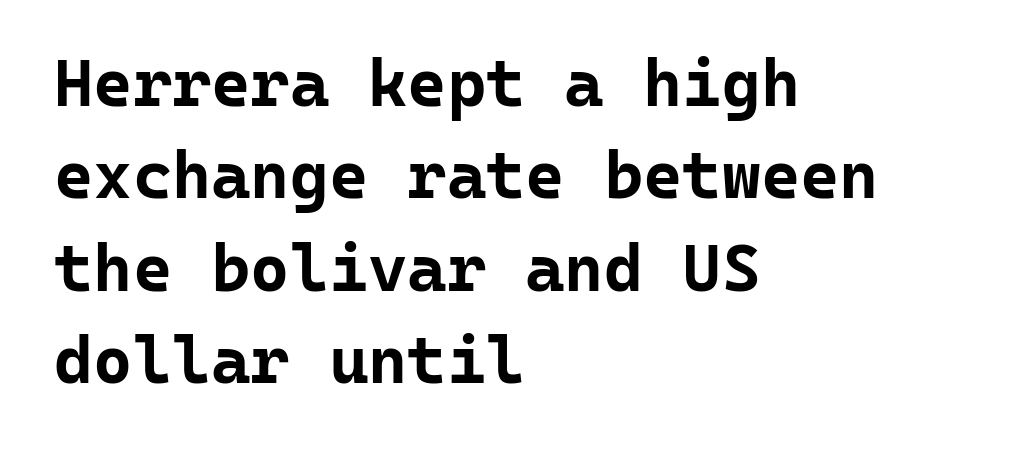
{"serif": "no", "italic": "no", "bold": "yes", "weight": "bold", "width": "normal", "stroke_contrast": "low", "x_height": "medium", "monospaced": "yes", "underline": "no", "align": "left", "line_spacing": "normal", "line_spacing_ratio": 1.38, "letter_spacing": "normal", "letter_spacing_em": 0.0, "glyph_px": 67}
